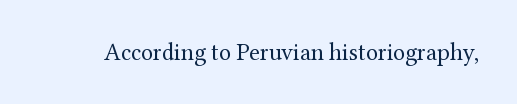
The image shows 24 px text type, upright; set normal letter spacing, not underlined.
